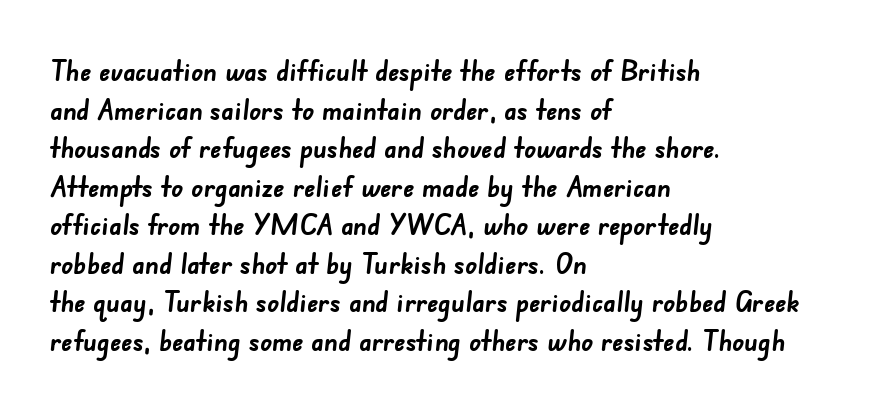
{"serif": "no", "bold": "yes", "weight": "semibold", "width": "normal", "stroke_contrast": "low", "x_height": "small", "monospaced": "no", "underline": "no", "align": "left", "line_spacing": "normal", "line_spacing_ratio": 1.33, "letter_spacing": "normal", "letter_spacing_em": 0.0, "glyph_px": 29}
